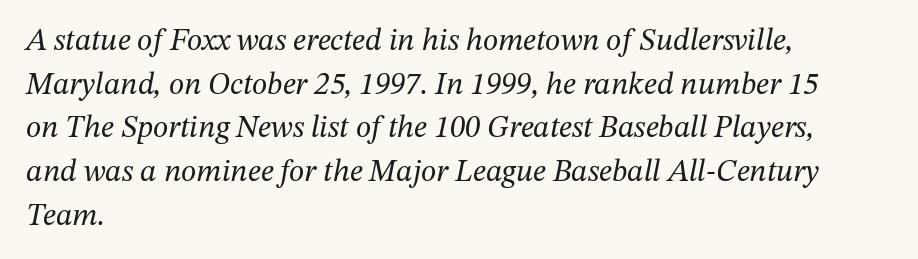
The image shows 31 px regular-weight serif type, italic (leaning right); set left-aligned, normal line spacing (1.41x), normal letter spacing, not underlined; medium stroke contrast and a medium x-height.
